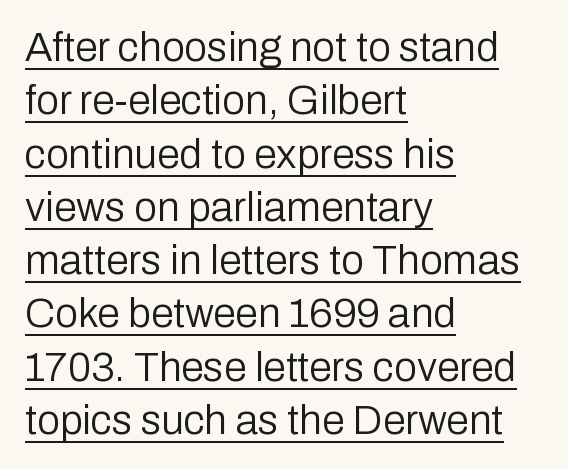
Line starts are locked; line ends wander. The font sits on the lighter half of the weight spectrum, regular included. Like a heading marked for emphasis, these lines bear an underscore. To sum up the face: it is a sans, with no serifs. Horizontal bands of white between lines are of average thickness.
